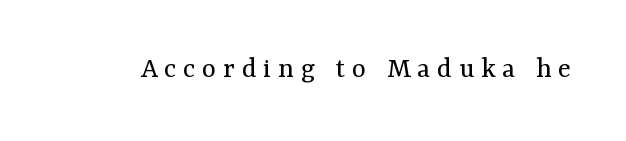
{"serif": "yes", "italic": "no", "bold": "no", "weight": "regular", "width": "normal", "stroke_contrast": "medium", "x_height": "medium", "monospaced": "no", "underline": "no", "letter_spacing": "wide", "letter_spacing_em": 0.23, "glyph_px": 30}
